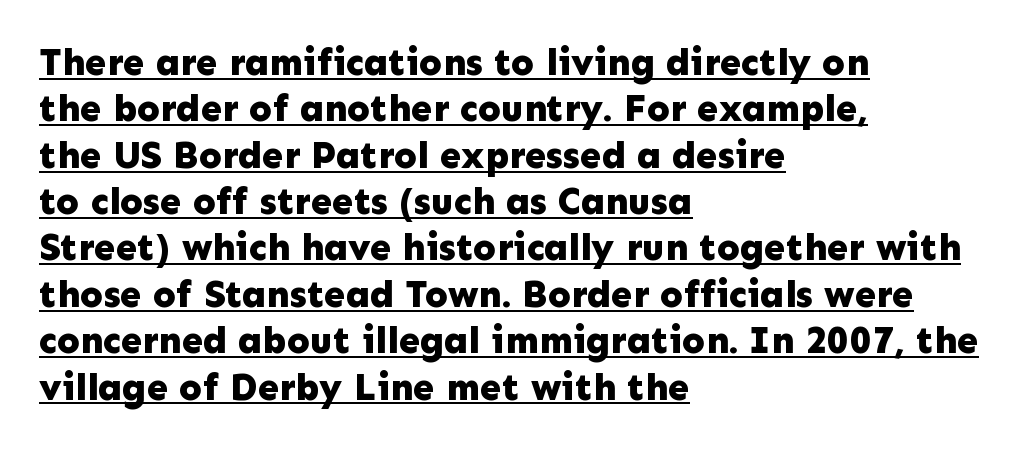
Q: Is the text bold? A: Yes.
Q: Is the text italic (slanted)? A: No, it is upright.
Q: Is the typeface a serif or a sans-serif typeface? A: Sans-serif.
Q: Is the text underlined? A: Yes.
Q: How is the paragraph aligned? A: Left-aligned.
Q: Is the spacing between letters normal or unusually wide? A: Normal.
Q: Width (condensed, normal, or wide)? A: Normal.
Q: Stroke contrast? A: Low.
Q: x-height? A: Medium.
Q: Monospaced? A: No.
